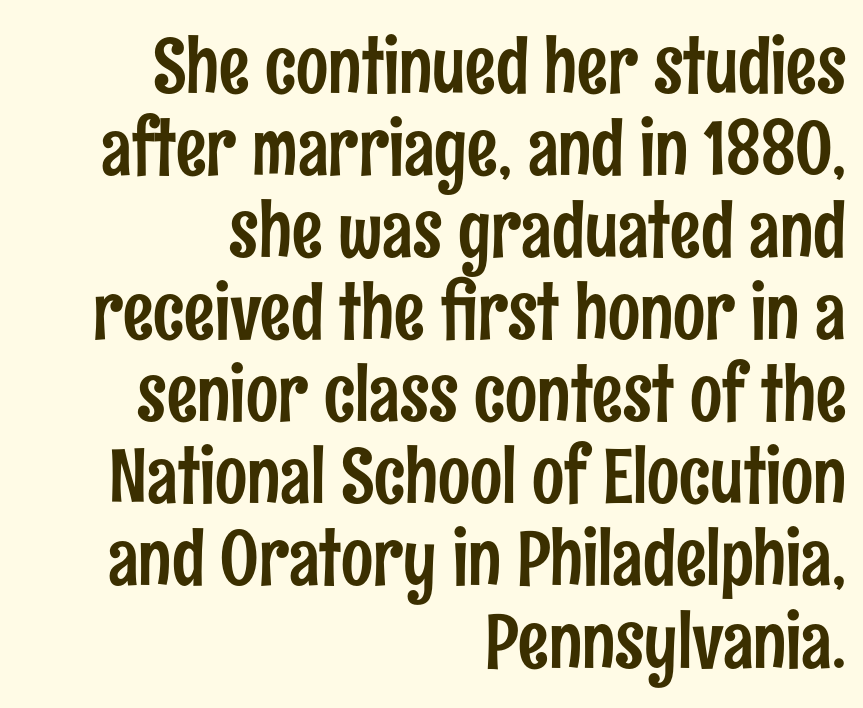
Q: Is the text italic (slanted)? A: No, it is upright.
Q: Is the typeface a serif or a sans-serif typeface? A: Sans-serif.
Q: Is the text underlined? A: No.
Q: How is the paragraph aligned? A: Right-aligned.
Q: Is the spacing between letters normal or unusually wide? A: Normal.
Q: Is the spacing between lines tight, normal or loose? A: Tight.
Q: Width (condensed, normal, or wide)? A: Condensed.
Q: Stroke contrast? A: Low.
Q: x-height? A: Medium.
Q: Monospaced? A: No.
